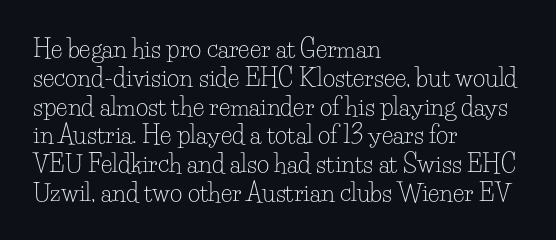
Horizontal alignment here is leftward, the default for most running prose. Is the stroke heavy? The answer is a plain regular-or-lighter. Posture: upright roman. The baseline area is clear. Between one letter and the next there's only the usual sliver of space.
